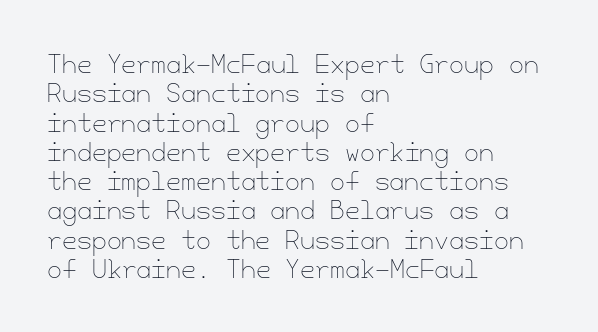
{"italic": "no", "bold": "no", "underline": "no", "align": "left", "line_spacing_ratio": 1.22, "letter_spacing": "normal", "letter_spacing_em": 0.0, "glyph_px": 24}
